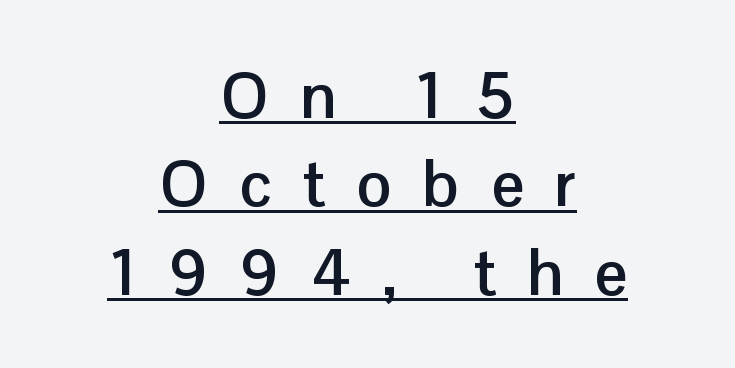
Q: Is the text bold? A: Yes.
Q: Is the text italic (slanted)? A: No, it is upright.
Q: Is the typeface a serif or a sans-serif typeface? A: Sans-serif.
Q: Is the text underlined? A: Yes.
Q: How is the paragraph aligned? A: Centered.
Q: Is the spacing between letters normal or unusually wide? A: Unusually wide.
Q: Is the spacing between lines tight, normal or loose? A: Normal.
Q: Width (condensed, normal, or wide)? A: Normal.
Q: Stroke contrast? A: Low.
Q: x-height? A: Medium.
Q: Monospaced? A: No.
